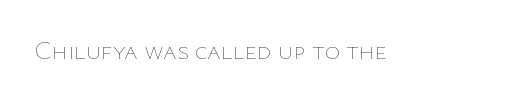
The image shows 26 px text type, upright; set normal letter spacing, not underlined.
